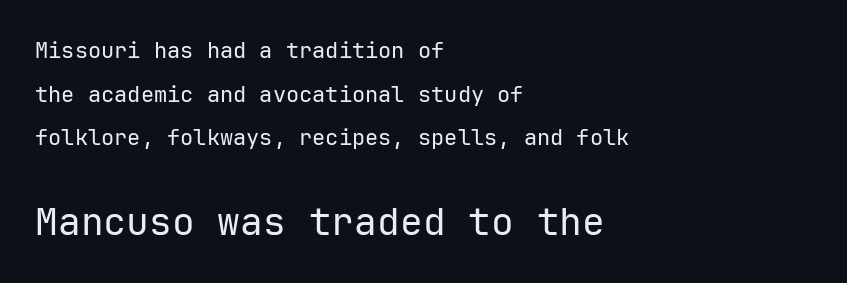
{"serif": "no", "italic": "no", "bold": "no", "weight": "regular", "width": "normal", "stroke_contrast": "low", "x_height": "medium", "monospaced": "yes", "underline": "no", "align": "left", "line_spacing": "loose", "line_spacing_ratio": 1.98, "letter_spacing": "normal", "letter_spacing_em": 0.0, "larger_block": "second", "size_ratio": 1.73, "glyph_px": 38}
